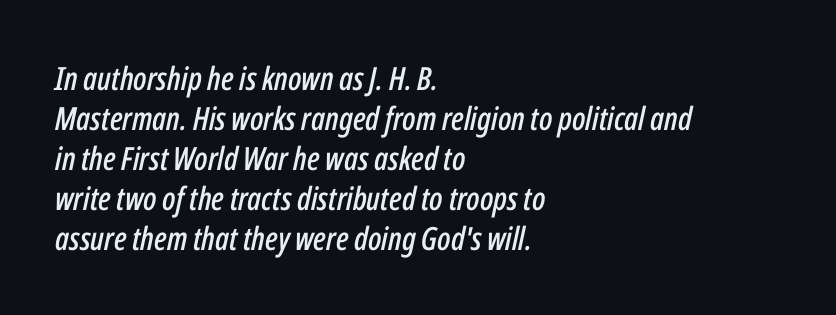
{"italic": "yes", "lean": "right", "slant_degrees": 12, "width": "condensed", "stroke_contrast": "low", "x_height": "medium", "monospaced": "no", "underline": "no", "align": "left", "line_spacing": "normal", "line_spacing_ratio": 1.25, "letter_spacing": "normal", "letter_spacing_em": 0.0, "glyph_px": 32}
